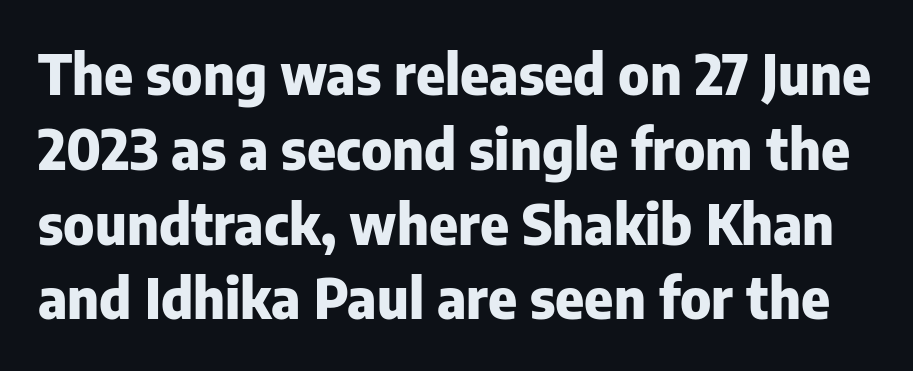
{"serif": "no", "italic": "no", "bold": "yes", "weight": "heavy", "width": "normal", "stroke_contrast": "low", "x_height": "medium", "monospaced": "no", "underline": "no", "line_spacing": "normal", "line_spacing_ratio": 1.36, "letter_spacing": "normal", "letter_spacing_em": 0.0, "glyph_px": 55}
